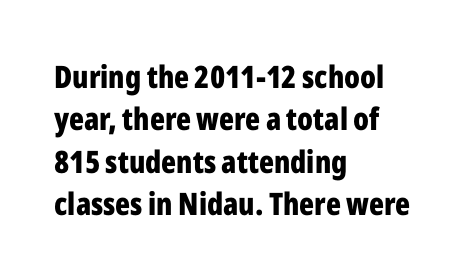
{"serif": "no", "italic": "no", "bold": "yes", "weight": "bold", "width": "condensed", "stroke_contrast": "low", "x_height": "medium", "monospaced": "no", "underline": "no", "align": "left", "line_spacing": "normal", "line_spacing_ratio": 1.37, "letter_spacing": "normal", "letter_spacing_em": 0.0, "glyph_px": 31}
